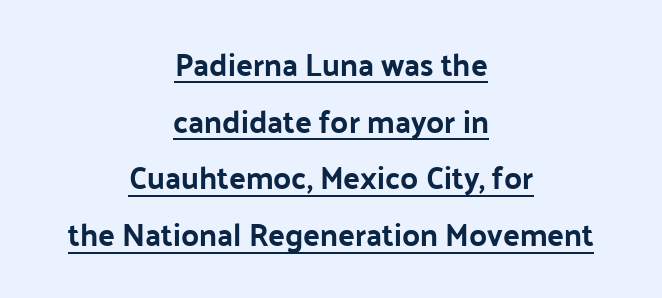
The image shows 31 px sans-serif type, upright; set centered, line spacing 1.83x, normal letter spacing, underlined; low stroke contrast and a medium x-height.
